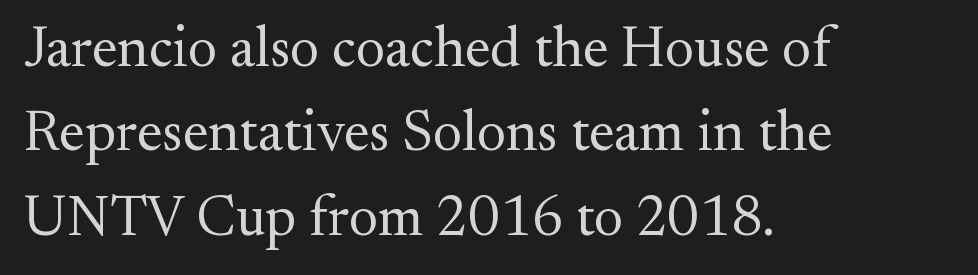
{"serif": "yes", "italic": "no", "bold": "no", "weight": "regular", "width": "normal", "stroke_contrast": "medium", "x_height": "small", "monospaced": "no", "underline": "no", "align": "left", "line_spacing": "normal", "line_spacing_ratio": 1.48, "letter_spacing": "normal", "letter_spacing_em": 0.0, "glyph_px": 57}
